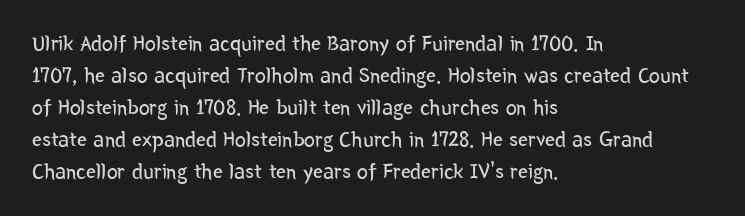
{"italic": "no", "bold": "no", "underline": "no", "align": "left", "line_spacing": "normal", "line_spacing_ratio": 1.46, "letter_spacing": "normal", "letter_spacing_em": 0.0, "glyph_px": 22}
